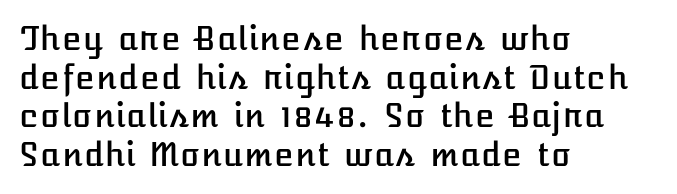
The image shows 32 px text type, upright; set left-aligned, line spacing 1.21x, normal letter spacing, not underlined; low stroke contrast and a medium x-height.
